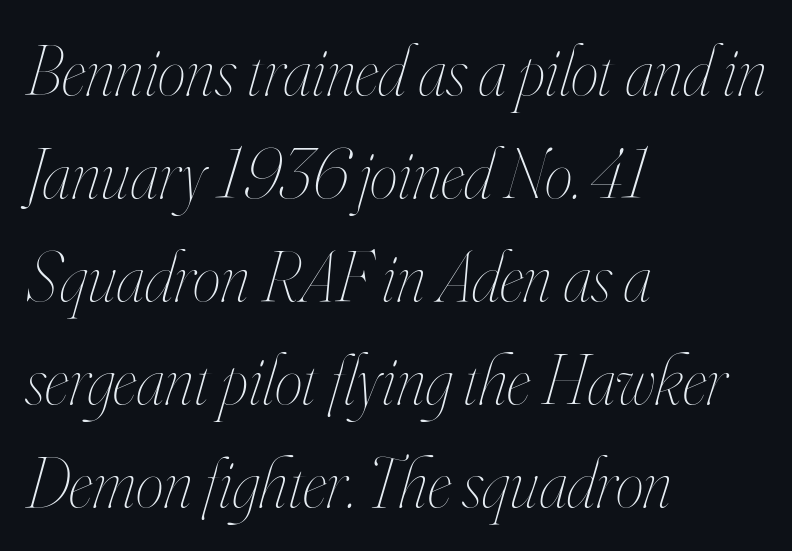
{"italic": "yes", "lean": "right", "slant_degrees": 16, "bold": "no", "weight": "thin", "width": "condensed", "stroke_contrast": "high", "x_height": "small", "monospaced": "no", "underline": "no", "align": "left", "line_spacing": "normal", "line_spacing_ratio": 1.45, "letter_spacing": "normal", "letter_spacing_em": 0.0, "glyph_px": 71}
